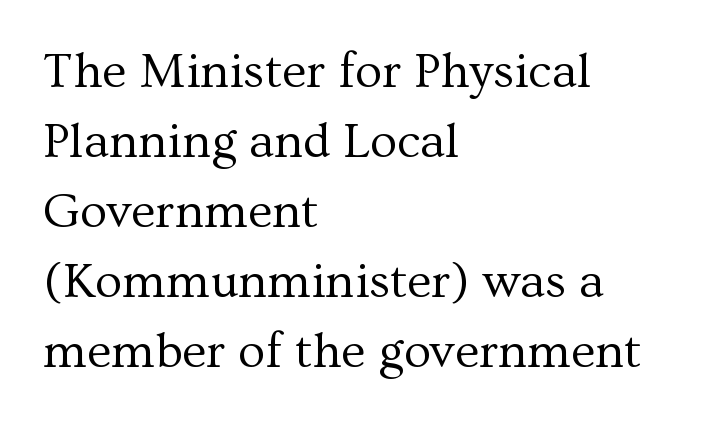
These lines were composed using upright roman letters. The compositor pushed each line to the left boundary. You could call the tracking neutral — neither tight nor loose. Is the stroke heavy? The answer is a plain regular-or-lighter.
